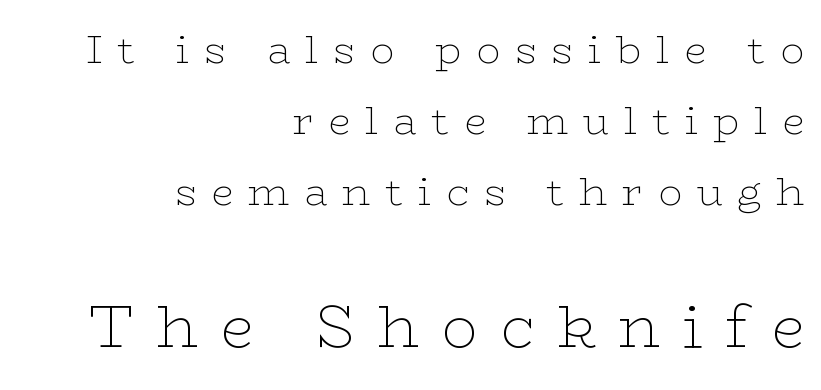
Q: Is the text bold? A: No.
Q: Is the text italic (slanted)? A: No, it is upright.
Q: Is the typeface a serif or a sans-serif typeface? A: Serif.
Q: Is the text underlined? A: No.
Q: How is the paragraph aligned? A: Right-aligned.
Q: Is the spacing between letters normal or unusually wide? A: Unusually wide.
Q: Which block of text is set in a larger size, the first (top) or the second (bottom)? A: The second (bottom) one.
Q: Width (condensed, normal, or wide)? A: Wide.
Q: Stroke contrast? A: Low.
Q: x-height? A: Medium.
Q: Monospaced? A: No.
